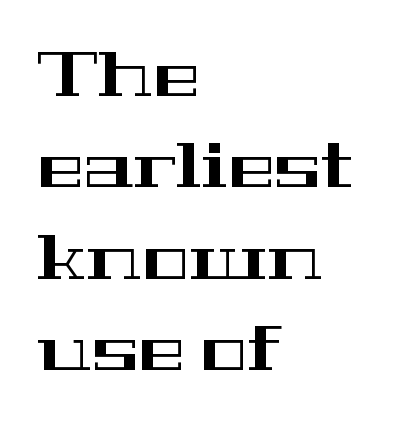
Does extra space separate the letters? No, they use regular spacing. Every stem runs plumb, perpendicular to the baseline. Normally led — the rows are evenly, conventionally spaced. Where is the straight margin? On the left. These lines are rendered in a variable-pitch font.
